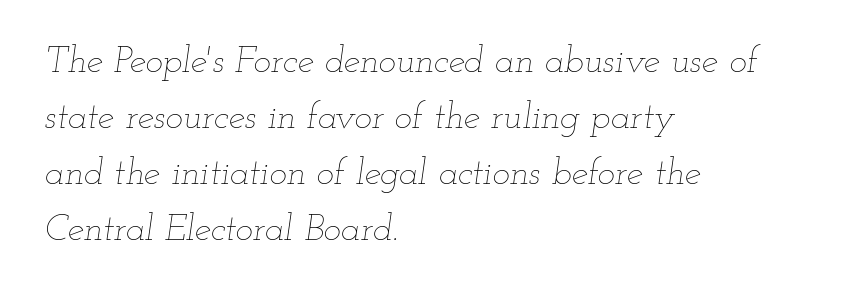
The image shows 37 px thin, wide type, italic (leaning right); set left-aligned, normal line spacing (1.51x), normal letter spacing, not underlined; low stroke contrast and a small x-height.
